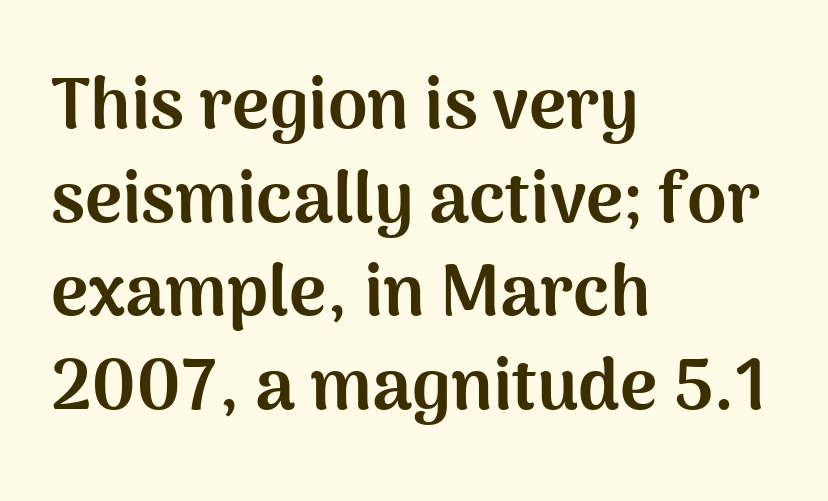
{"serif": "no", "italic": "no", "bold": "yes", "weight": "bold", "width": "normal", "stroke_contrast": "medium", "x_height": "medium", "monospaced": "no", "underline": "no", "align": "left", "line_spacing": "normal", "line_spacing_ratio": 1.32, "letter_spacing": "normal", "letter_spacing_em": 0.0, "glyph_px": 71}
